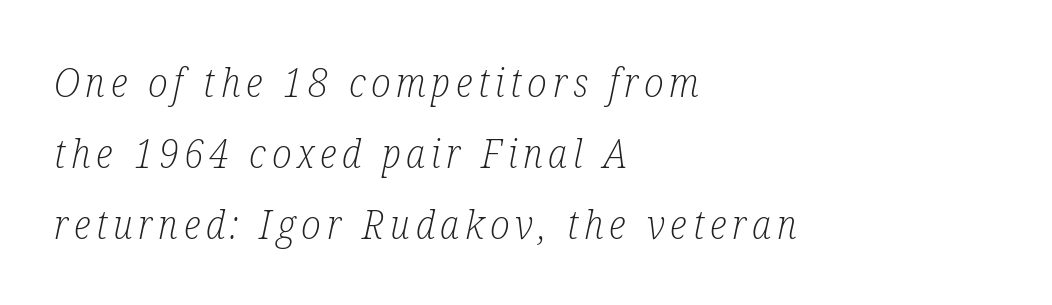
Yep, those are serifs on the letters. Think of a printed novel: that variable character pitch is what you see here. The letterforms sit at book weight or below. The glyphs look as if they've been sheared to an angle. Descenders are the only things crossing below the line.
